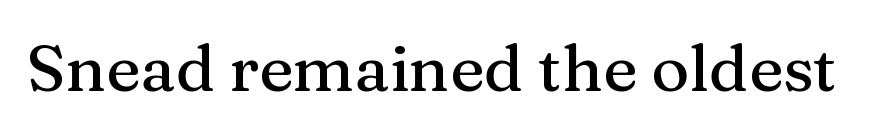
The rendering uses natural spacing where letterforms have individual widths. In terms of letterspacing, this is plain default setting. Posture: upright roman. Quick note: underline off. The designer went with a serif here, giving each stem small feet.
